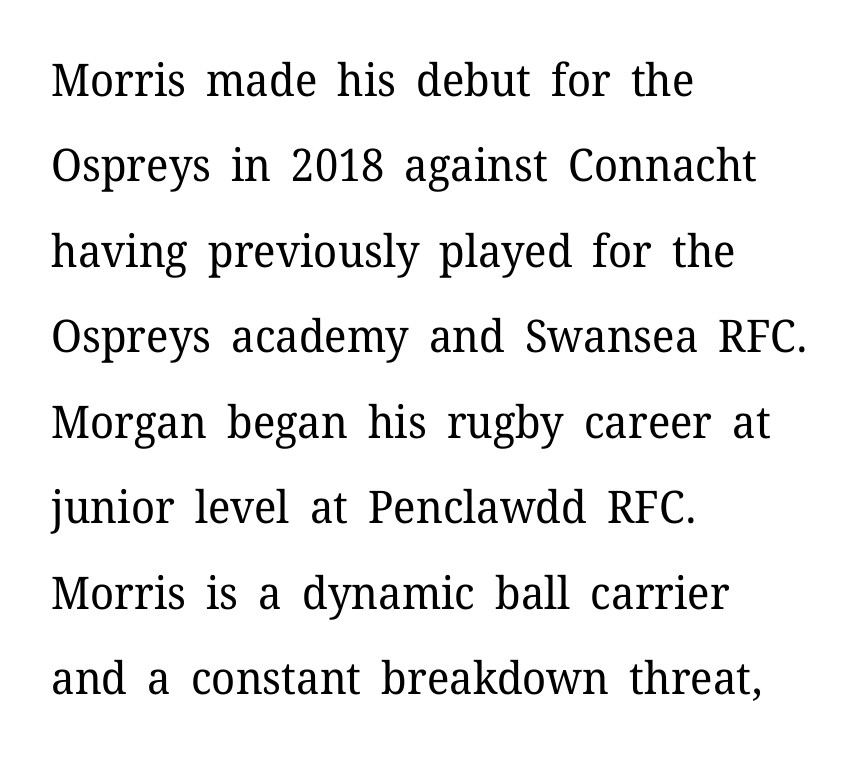
{"serif": "yes", "italic": "no", "bold": "no", "weight": "regular", "width": "normal", "stroke_contrast": "low", "x_height": "medium", "monospaced": "no", "underline": "no", "align": "left", "line_spacing": "loose", "line_spacing_ratio": 1.9, "letter_spacing": "normal", "letter_spacing_em": 0.0, "glyph_px": 45}
